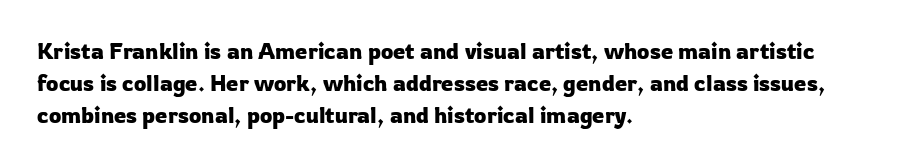
{"italic": "no", "underline": "no", "align": "left", "line_spacing": "normal", "line_spacing_ratio": 1.45, "letter_spacing": "normal", "letter_spacing_em": 0.0, "glyph_px": 22}
